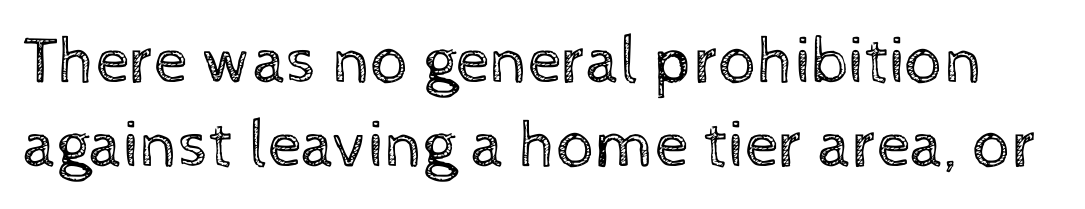
{"italic": "no", "bold": "no", "weight": "regular", "width": "normal", "x_height": "medium", "monospaced": "no", "underline": "no", "line_spacing": "normal", "line_spacing_ratio": 1.25, "letter_spacing": "normal", "letter_spacing_em": 0.0, "glyph_px": 67}
